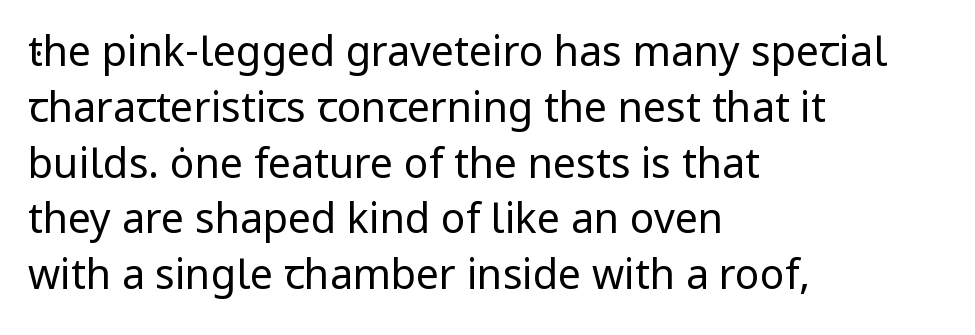
The image shows 41 px regular-weight sans-serif type, upright; set left-aligned, normal line spacing (1.36x), normal letter spacing, not underlined; low stroke contrast and a medium x-height.
